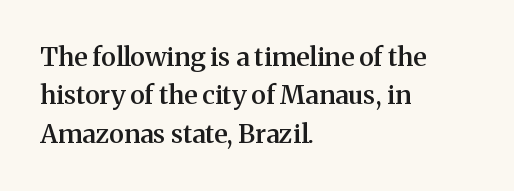
The lines are quadded left. Short note: letters normally spaced. Just letters on the line, the space beneath them empty. Look at the stroke-to-counter ratio: somewhat heavy, a semibold. Regular leading.
